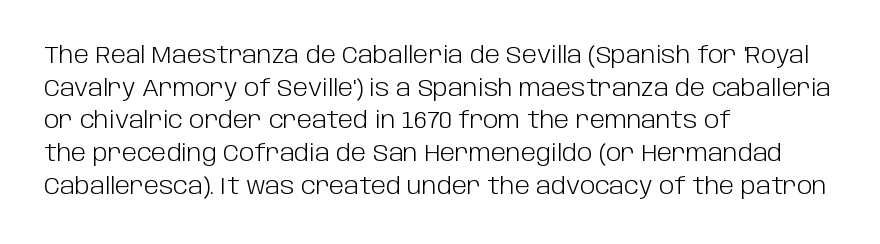
The image shows 23 px text type, upright; set left-aligned, normal line spacing (1.42x), normal letter spacing, not underlined.
